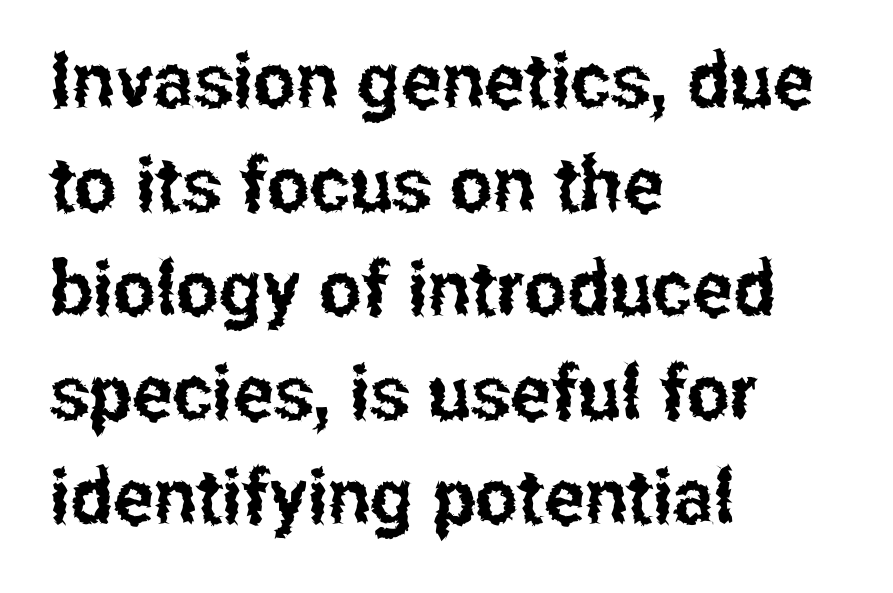
{"serif": "no", "italic": "no", "width": "condensed", "stroke_contrast": "low", "x_height": "medium", "monospaced": "no", "underline": "no", "align": "left", "line_spacing": "normal", "line_spacing_ratio": 1.37, "letter_spacing": "normal", "letter_spacing_em": 0.0, "glyph_px": 76}
